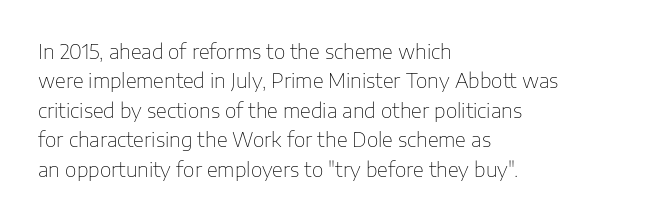
Q: Is the text bold? A: No.
Q: Is the text italic (slanted)? A: No, it is upright.
Q: Is the text underlined? A: No.
Q: How is the paragraph aligned? A: Left-aligned.
Q: Is the spacing between letters normal or unusually wide? A: Normal.
Q: Is the spacing between lines tight, normal or loose? A: Normal.
